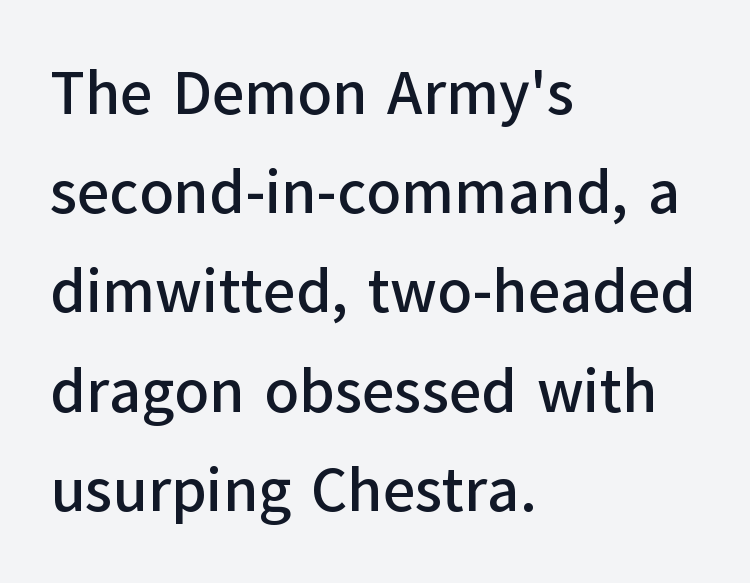
Q: Is the text italic (slanted)? A: No, it is upright.
Q: Is the typeface a serif or a sans-serif typeface? A: Sans-serif.
Q: Is the text underlined? A: No.
Q: How is the paragraph aligned? A: Left-aligned.
Q: Is the spacing between letters normal or unusually wide? A: Normal.
Q: Is the spacing between lines tight, normal or loose? A: Normal.
Q: Width (condensed, normal, or wide)? A: Normal.
Q: Stroke contrast? A: Low.
Q: x-height? A: Medium.
Q: Monospaced? A: No.
